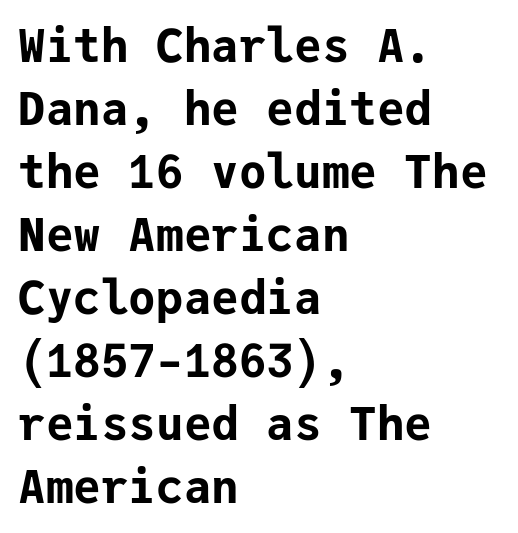
Q: Is the text bold? A: Yes.
Q: Is the text italic (slanted)? A: No, it is upright.
Q: Is the typeface a serif or a sans-serif typeface? A: Sans-serif.
Q: Is the text underlined? A: No.
Q: How is the paragraph aligned? A: Left-aligned.
Q: Is the spacing between letters normal or unusually wide? A: Normal.
Q: Is the spacing between lines tight, normal or loose? A: Normal.
Q: Width (condensed, normal, or wide)? A: Normal.
Q: Stroke contrast? A: Low.
Q: x-height? A: Medium.
Q: Monospaced? A: Yes.
